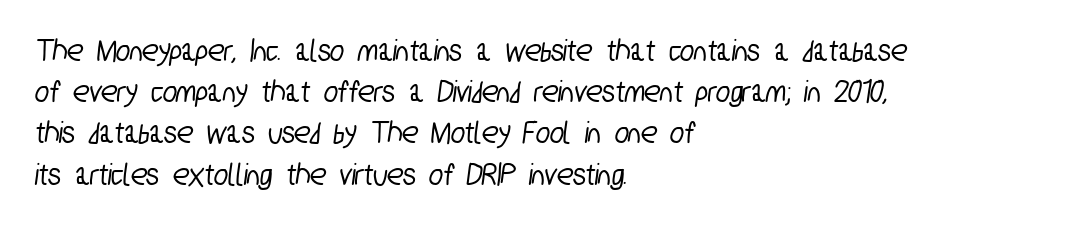
The gap between lines stays unmarked. Compared with typical body copy, the letter spacing here is the same. Is this a fixed-width face? No — the glyphs have proportional, varying widths. Rows of type keep a routine distance in the vertical direction.
